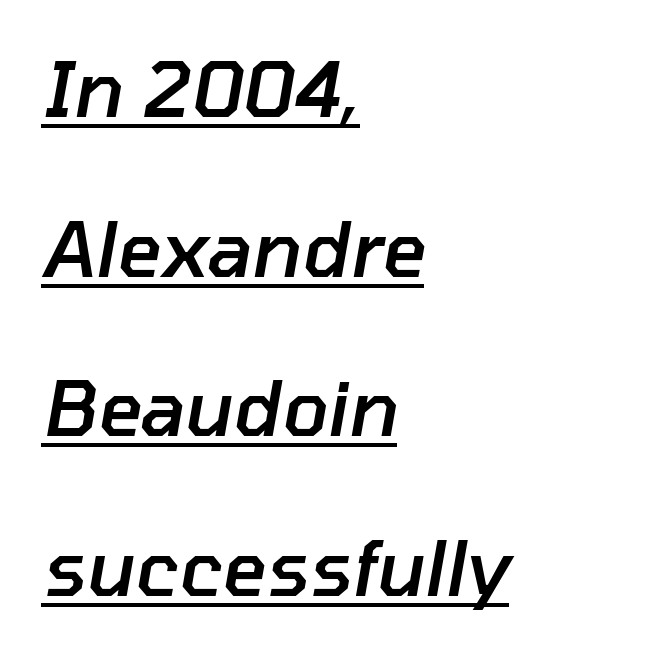
Q: Is the text bold? A: Semi-bold.
Q: Is the text italic (slanted)? A: Yes, it leans right by about 10 degrees.
Q: Is the text underlined? A: Yes.
Q: How is the paragraph aligned? A: Left-aligned.
Q: Is the spacing between letters normal or unusually wide? A: Normal.
Q: Is the spacing between lines tight, normal or loose? A: Loose.
Q: Width (condensed, normal, or wide)? A: Normal.
Q: Stroke contrast? A: Low.
Q: x-height? A: Medium.
Q: Monospaced? A: No.
